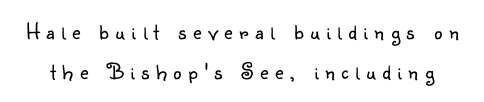
This is roman type, the default non-slanted kind. Compared with typical body copy, the letter spacing here is much looser. Is the stroke heavy? The answer is a plain regular-or-lighter. Descenders hang freely into open space.
